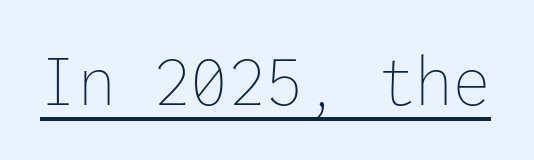
{"italic": "no", "bold": "no", "weight": "thin", "width": "normal", "stroke_contrast": "low", "x_height": "medium", "monospaced": "yes", "underline": "yes", "letter_spacing": "normal", "letter_spacing_em": 0.0, "glyph_px": 75}
